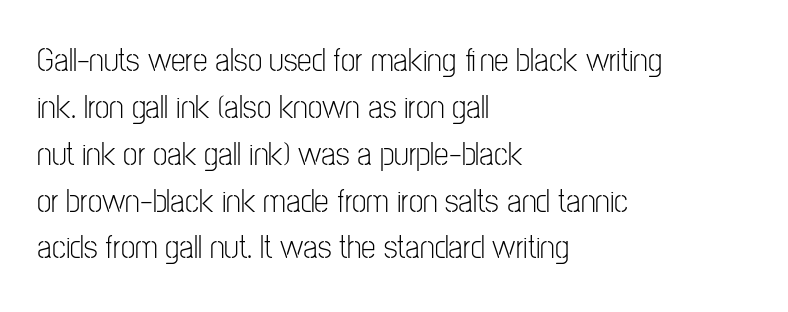
{"serif": "no", "italic": "no", "bold": "no", "weight": "light", "width": "condensed", "stroke_contrast": "low", "x_height": "medium", "monospaced": "no", "underline": "no", "align": "left", "line_spacing": "normal", "line_spacing_ratio": 1.42, "letter_spacing": "normal", "letter_spacing_em": 0.0, "glyph_px": 33}
